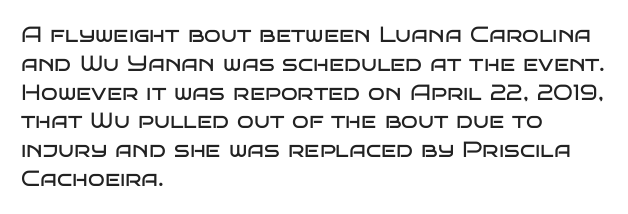
No extra ink here — the face is not bold. The ragged edge is on the right, which tells us the setting is flush left. Decoration check: the copy has no underline. Between one letter and the next there's only the usual sliver of space. No italicization has been applied; the sample stays upright. Successive baselines arrive at the customary interval.
